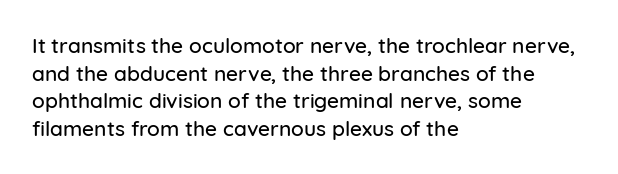
Line starts are locked; line ends wander. Leading matches the norm, producing a regular column. Characters remain perfectly vertical along every line. The area under the type is left untouched. Caption: standard tracking, unaltered.
